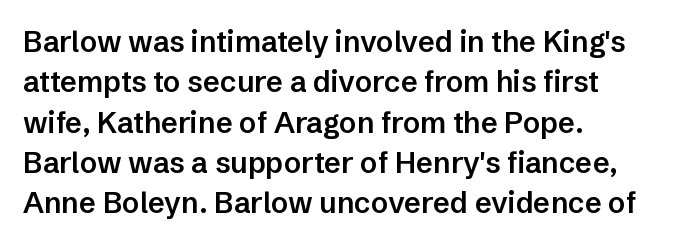
{"serif": "no", "italic": "no", "bold": "semi", "weight": "semibold", "width": "normal", "stroke_contrast": "low", "x_height": "medium", "monospaced": "no", "underline": "no", "align": "left", "line_spacing": "normal", "line_spacing_ratio": 1.39, "letter_spacing": "normal", "letter_spacing_em": 0.0, "glyph_px": 29}
